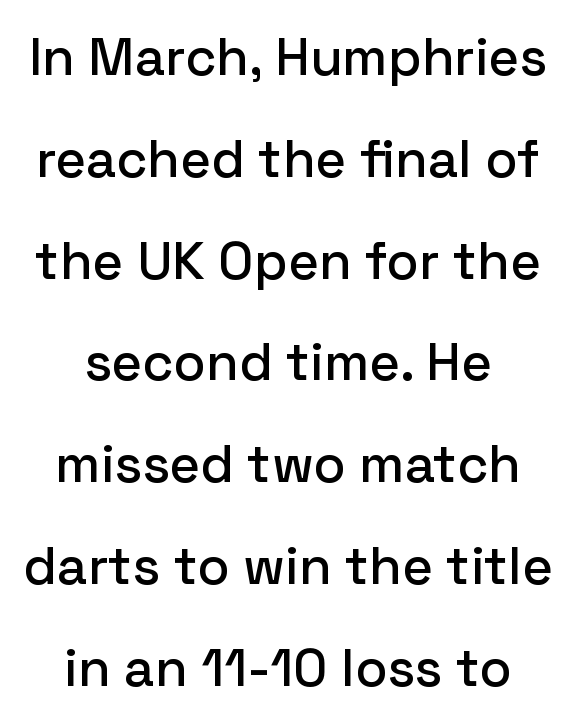
Is this a fixed-width face? No — the glyphs have proportional, varying widths. In terms of letterspacing, this is plain default setting. Both edges are ragged and mirror each other, which tells us the setting is centered. No italicization has been applied; the sample stays upright. The characters display no serif detailing; their extremities are plain. Honestly, the rows look like they've been pulled way apart.
